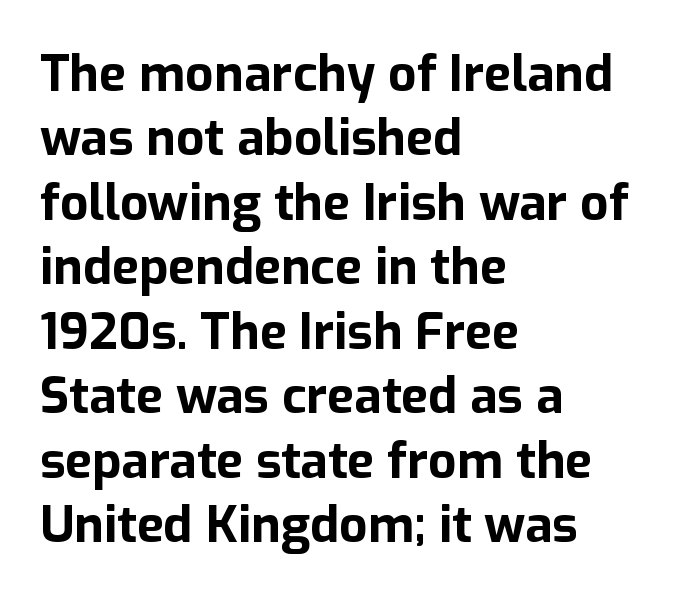
Left-aligned paragraph, ragged on the right. Is this a fixed-width face? No — the glyphs have proportional, varying widths. Nothing sits at the stroke ends, so this counts as sans-serif. Compared with typical body copy, the letter spacing here is the same. This is roman type, the default non-slanted kind.
